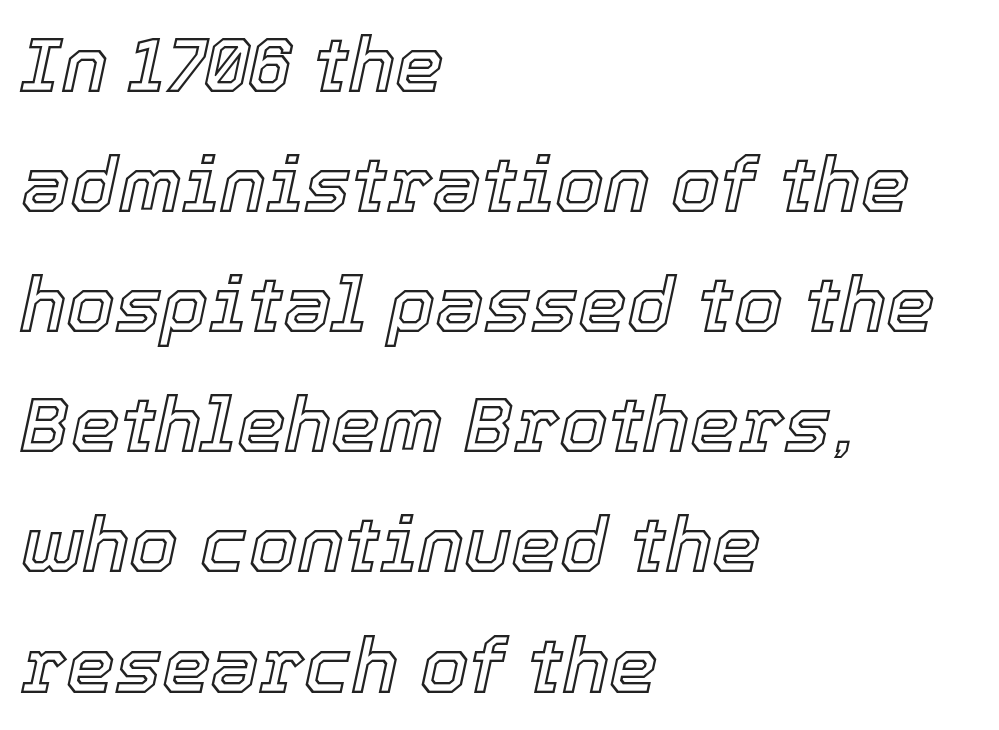
{"italic": "yes", "lean": "right", "slant_degrees": 12, "width": "normal", "x_height": "medium", "monospaced": "no", "underline": "no", "align": "left", "line_spacing": "normal", "line_spacing_ratio": 1.54, "letter_spacing": "normal", "letter_spacing_em": 0.0, "glyph_px": 78}
